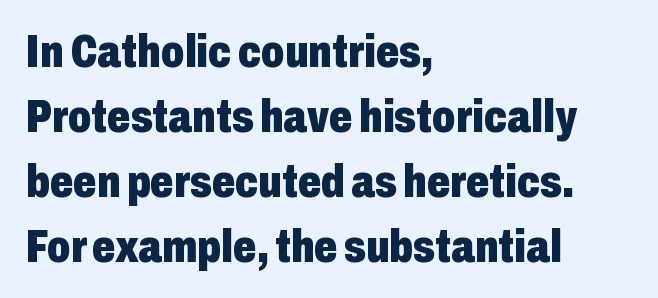
The image shows 46 px heavy, condensed sans-serif type, upright; set left-aligned, normal line spacing (1.41x), normal letter spacing, not underlined; low stroke contrast and a medium x-height.
